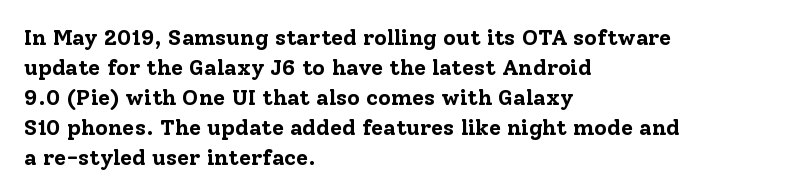
The image shows 22 px bold type, upright; set left-aligned, normal line spacing (1.36x), normal letter spacing, not underlined.
